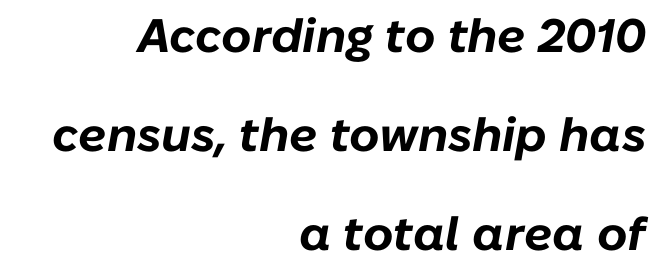
Q: Is the text bold? A: Yes.
Q: Is the text italic (slanted)? A: Yes, it leans right by about 10 degrees.
Q: Is the text underlined? A: No.
Q: How is the paragraph aligned? A: Right-aligned.
Q: Is the spacing between letters normal or unusually wide? A: Normal.
Q: Is the spacing between lines tight, normal or loose? A: Loose.
Q: Width (condensed, normal, or wide)? A: Normal.
Q: Stroke contrast? A: Low.
Q: x-height? A: Medium.
Q: Monospaced? A: No.
